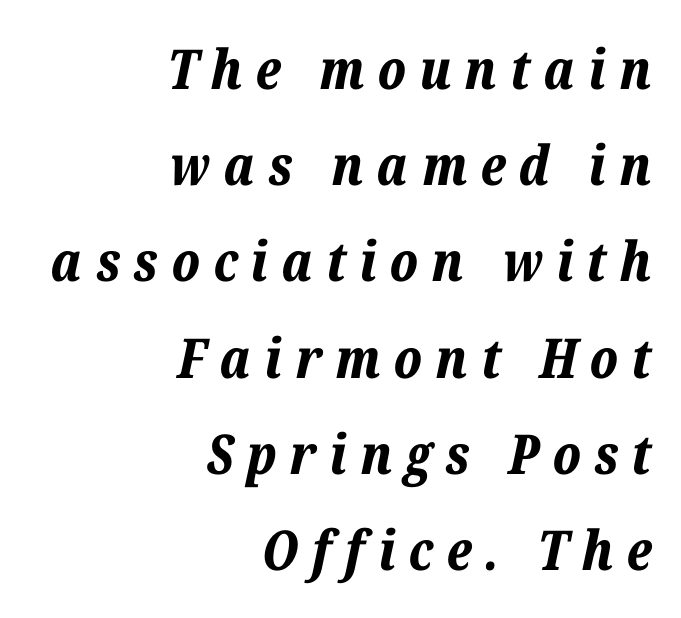
A bare baseline throughout the passage. A typesetter would call this heavily tracked-out type. Slanted lettering throughout. What weight is shown? A full bold with thick strokes.
